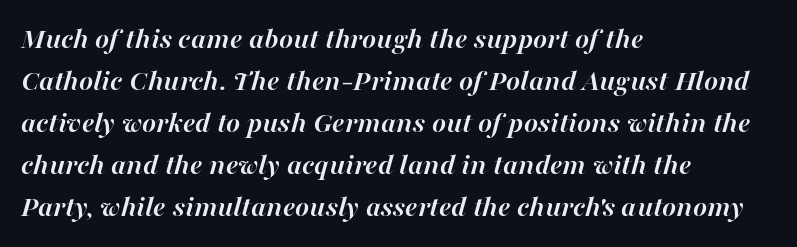
The image shows 30 px semibold type, italic (leaning right); set left-aligned, normal line spacing (1.4x), normal letter spacing, not underlined; high stroke contrast and a medium x-height.
